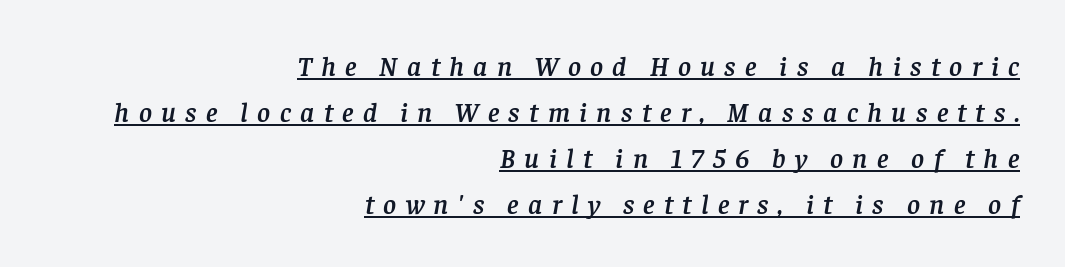
The image shows 28 px serif type, italic (leaning right); set right-aligned, normal line spacing (1.64x), unusually wide letter spacing (+0.33 em), underlined; low stroke contrast and a large x-height.
